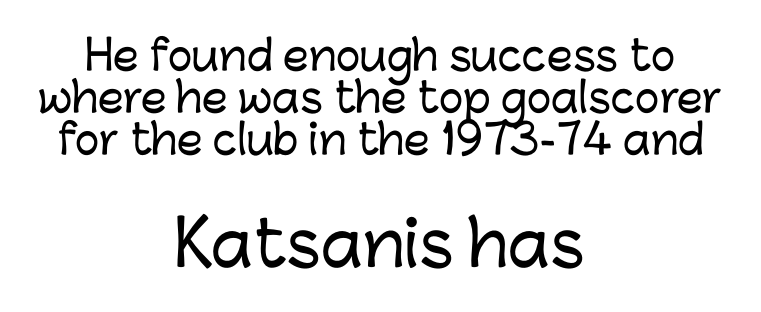
Q: Is the text italic (slanted)? A: No, it is upright.
Q: Is the typeface a serif or a sans-serif typeface? A: Sans-serif.
Q: Is the text underlined? A: No.
Q: How is the paragraph aligned? A: Centered.
Q: Is the spacing between letters normal or unusually wide? A: Normal.
Q: Is the spacing between lines tight, normal or loose? A: Tight.
Q: Which block of text is set in a larger size, the first (top) or the second (bottom)? A: The second (bottom) one.
Q: Width (condensed, normal, or wide)? A: Normal.
Q: Stroke contrast? A: Low.
Q: x-height? A: Medium.
Q: Monospaced? A: No.
